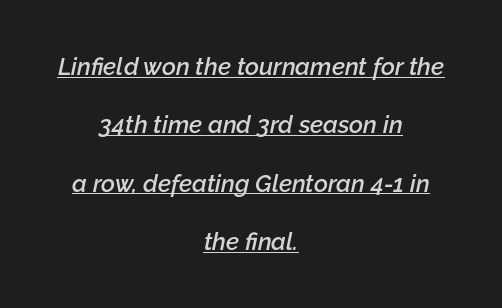
Posture: slanted. The face used here is rendered with its standard letterfit. The sample's only ornament is a line tracing under the words. This sample is center-justified, so both line endings float freely.
